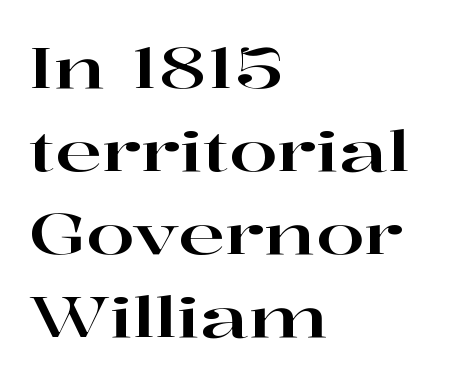
The image shows 56 px wide serif type, upright; set left-aligned, normal line spacing (1.48x), normal letter spacing, not underlined; high stroke contrast and a medium x-height.
